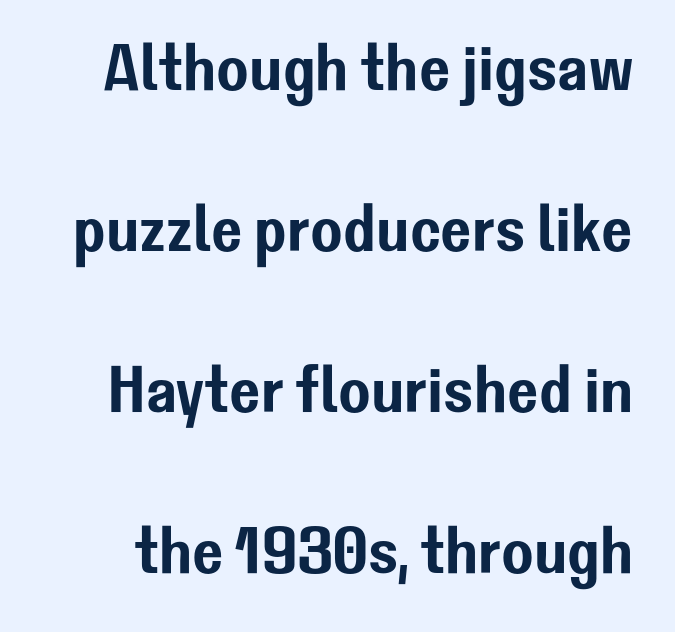
{"serif": "no", "italic": "no", "width": "normal", "stroke_contrast": "low", "x_height": "medium", "monospaced": "no", "underline": "no", "line_spacing": "loose", "line_spacing_ratio": 2.44, "letter_spacing": "normal", "letter_spacing_em": 0.0, "glyph_px": 66}
